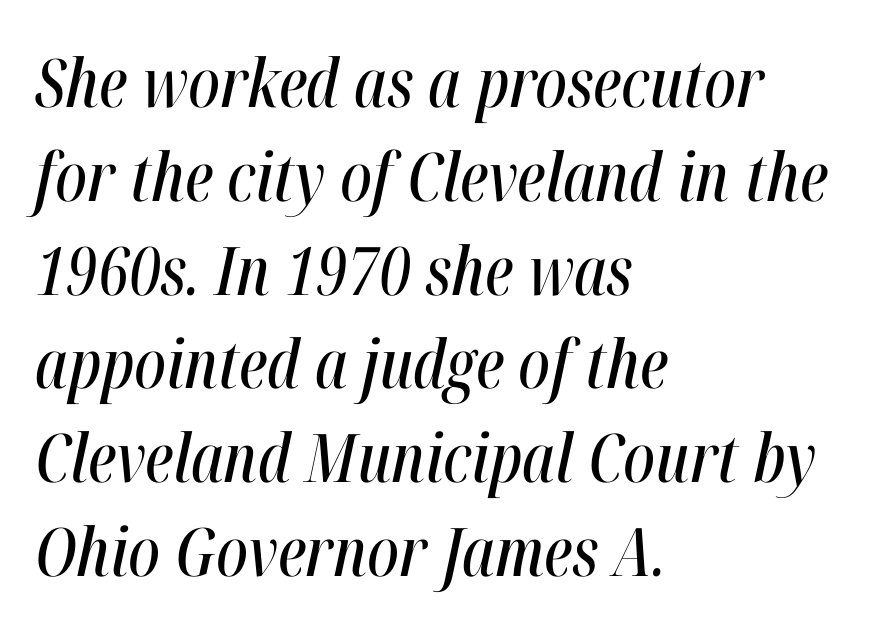
Q: Is the text italic (slanted)? A: Yes, it leans right by about 12 degrees.
Q: Is the text underlined? A: No.
Q: How is the paragraph aligned? A: Left-aligned.
Q: Is the spacing between letters normal or unusually wide? A: Normal.
Q: Is the spacing between lines tight, normal or loose? A: Normal.
Q: Width (condensed, normal, or wide)? A: Condensed.
Q: Stroke contrast? A: High.
Q: x-height? A: Medium.
Q: Monospaced? A: No.
